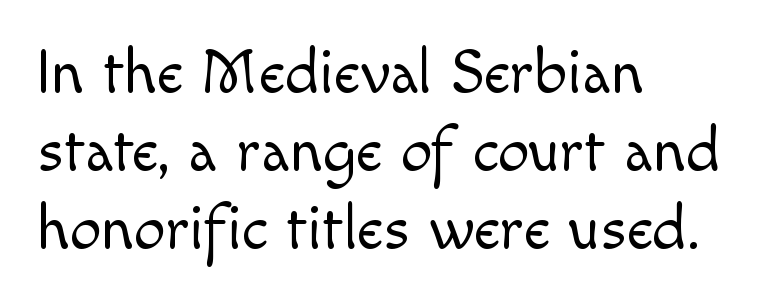
Q: Is the text bold? A: No.
Q: Is the text italic (slanted)? A: No, it is upright.
Q: Is the typeface a serif or a sans-serif typeface? A: Sans-serif.
Q: Is the text underlined? A: No.
Q: How is the paragraph aligned? A: Left-aligned.
Q: Is the spacing between letters normal or unusually wide? A: Normal.
Q: Width (condensed, normal, or wide)? A: Normal.
Q: x-height? A: Small.
Q: Monospaced? A: No.
